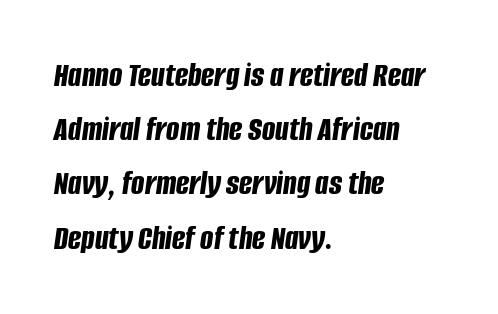
Each row of text sits above clean, open space. One-word summary of the alignment: left. Each letter keeps its own natural width here, so spacing adapts to shape. The passage shown has conventional tracking throughout. Every character sits at an angle, as italics do. Leading: standard.
